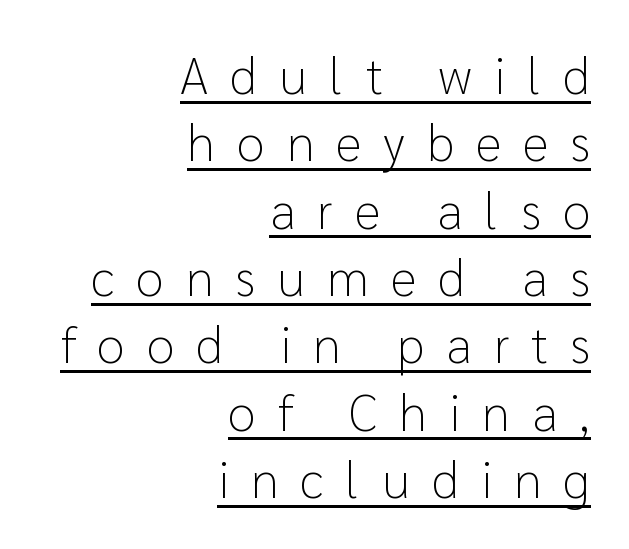
The image shows 51 px light sans-serif type, upright; set right-aligned, normal line spacing (1.32x), unusually wide letter spacing (+0.43 em), underlined; low stroke contrast and a medium x-height.
